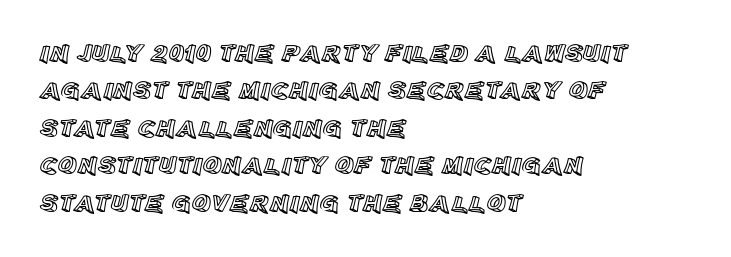
The image shows 26 px text type; set left-aligned, normal line spacing (1.44x), normal letter spacing, not underlined.
